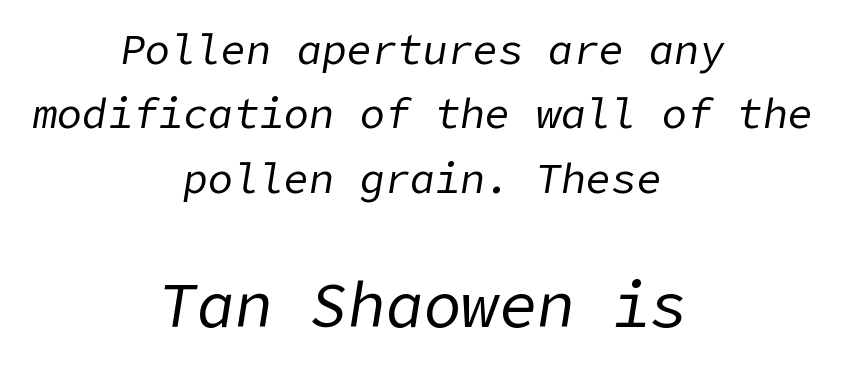
The image shows 63 px regular-weight type, italic (leaning right); set centered, normal line spacing (1.53x), normal letter spacing, not underlined; the second (bottom) block is 1.5x larger; low stroke contrast and a medium x-height.
